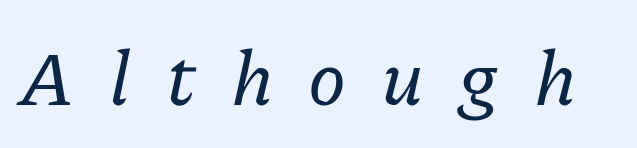
{"serif": "yes", "italic": "yes", "lean": "right", "slant_degrees": 11, "width": "normal", "stroke_contrast": "low", "x_height": "medium", "monospaced": "no", "underline": "no", "letter_spacing": "wide", "letter_spacing_em": 0.45, "glyph_px": 77}
